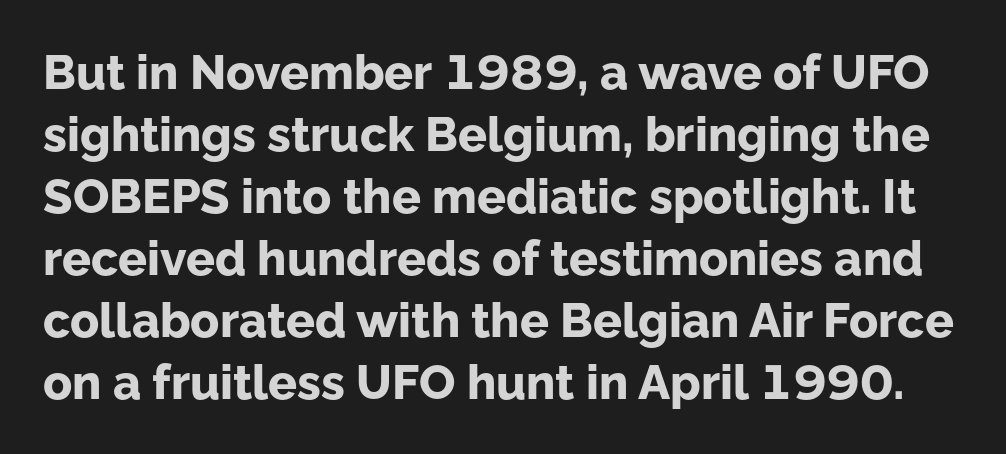
{"serif": "no", "italic": "no", "bold": "yes", "weight": "bold", "width": "normal", "stroke_contrast": "low", "x_height": "medium", "monospaced": "no", "underline": "no", "line_spacing": "normal", "line_spacing_ratio": 1.29, "letter_spacing": "normal", "letter_spacing_em": 0.0, "glyph_px": 48}
